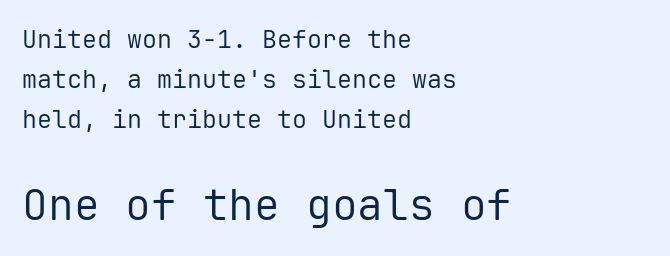
{"serif": "no", "italic": "no", "bold": "no", "weight": "regular", "width": "normal", "stroke_contrast": "low", "x_height": "medium", "monospaced": "yes", "underline": "no", "align": "left", "line_spacing": "normal", "line_spacing_ratio": 1.6, "letter_spacing": "normal", "letter_spacing_em": 0.0, "larger_block": "second", "size_ratio": 1.72, "glyph_px": 43}
